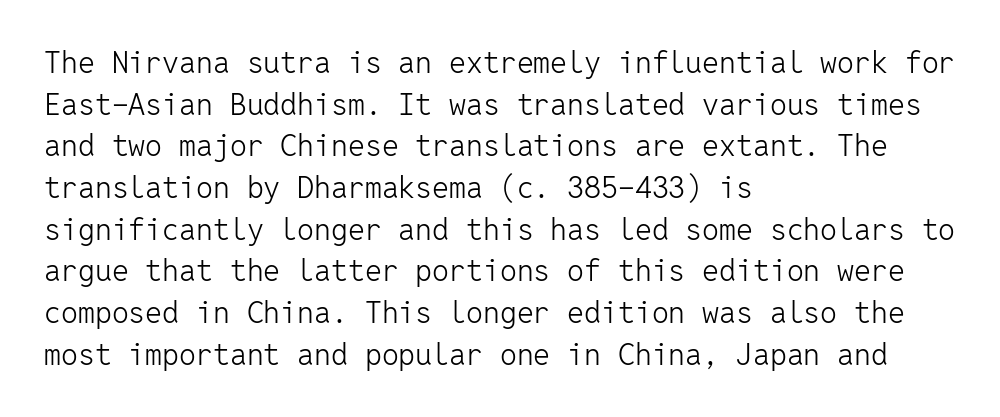
{"serif": "no", "italic": "no", "bold": "no", "weight": "light", "width": "normal", "stroke_contrast": "low", "x_height": "medium", "monospaced": "yes", "underline": "no", "align": "left", "line_spacing": "normal", "line_spacing_ratio": 1.39, "letter_spacing": "normal", "letter_spacing_em": 0.0, "glyph_px": 30}
